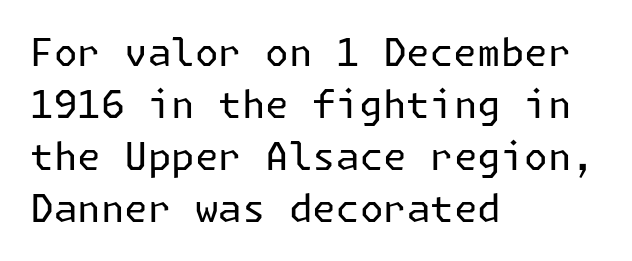
Is there any slant? The stems are plumb. How would I describe the line gaps? Plain and ordinary. Compared with a centered layout, this one pins lines to the left instead. The face used here is a sans, in the tradition of grotesques and geometrics. Weight: in the light-to-regular range.
